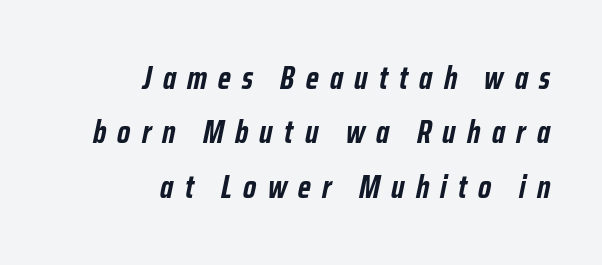
{"italic": "yes", "lean": "right", "slant_degrees": 12, "bold": "yes", "weight": "semibold", "width": "condensed", "stroke_contrast": "low", "x_height": "medium", "monospaced": "no", "underline": "no", "align": "right", "line_spacing": "normal", "line_spacing_ratio": 1.7, "letter_spacing": "wide", "letter_spacing_em": 0.35, "glyph_px": 32}
